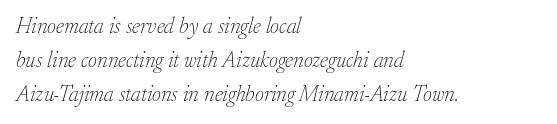
{"italic": "yes", "lean": "right", "slant_degrees": 17, "bold": "no", "underline": "no", "align": "left", "line_spacing": "normal", "line_spacing_ratio": 1.55, "letter_spacing": "normal", "letter_spacing_em": 0.0, "glyph_px": 22}
